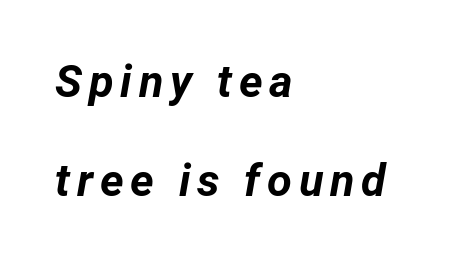
{"italic": "yes", "lean": "right", "slant_degrees": 12, "bold": "yes", "weight": "bold", "width": "normal", "stroke_contrast": "low", "x_height": "medium", "monospaced": "no", "underline": "no", "align": "left", "line_spacing": "loose", "line_spacing_ratio": 2.21, "glyph_px": 45}
